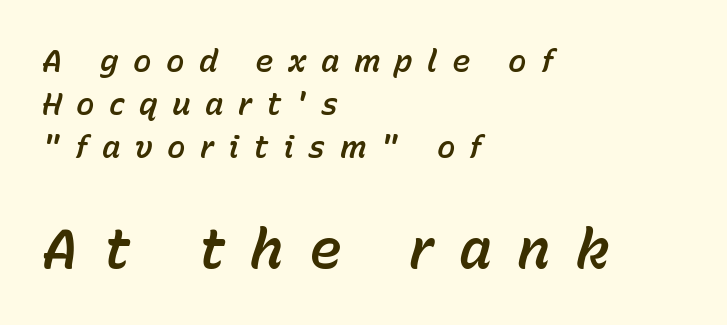
The tracking jumps out immediately: characters are airy and widely separated. In CSS terms this would be text-align: left. Clear beneath every line of the passage. Looks like regular typesetting: each glyph gets only the width it needs. The font's italic variant was chosen for this text. The rendering uses a moderate line-height, typical for paragraphs.
